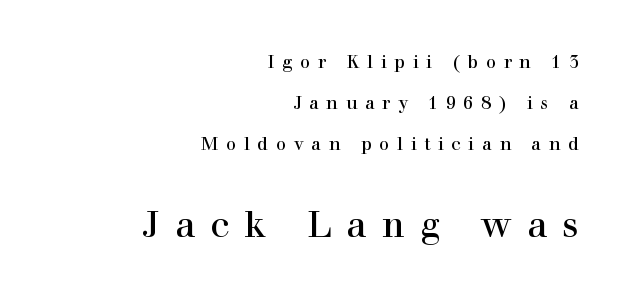
The image shows 36 px serif type, upright; set right-aligned, loose line spacing (2.28x), unusually wide letter spacing (+0.43 em), not underlined; the second (bottom) block is 2.0x larger; a medium x-height.
